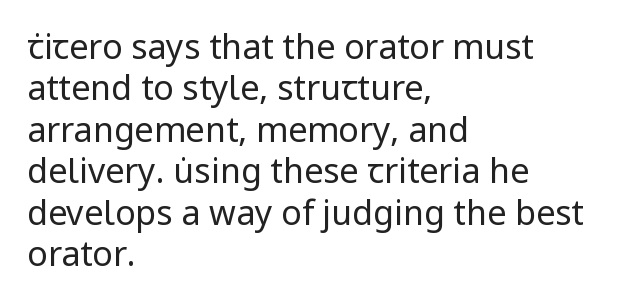
Q: Is the text bold? A: No.
Q: Is the text italic (slanted)? A: No, it is upright.
Q: Is the typeface a serif or a sans-serif typeface? A: Sans-serif.
Q: Is the text underlined? A: No.
Q: How is the paragraph aligned? A: Left-aligned.
Q: Is the spacing between letters normal or unusually wide? A: Normal.
Q: Width (condensed, normal, or wide)? A: Normal.
Q: Stroke contrast? A: Low.
Q: x-height? A: Medium.
Q: Monospaced? A: No.
